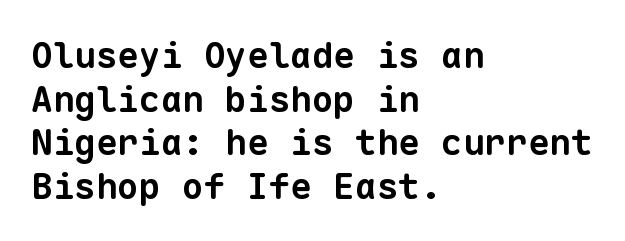
Q: Is the text bold? A: Yes.
Q: Is the typeface a serif or a sans-serif typeface? A: Sans-serif.
Q: Is the text underlined? A: No.
Q: How is the paragraph aligned? A: Left-aligned.
Q: Is the spacing between letters normal or unusually wide? A: Normal.
Q: Width (condensed, normal, or wide)? A: Normal.
Q: Stroke contrast? A: Low.
Q: x-height? A: Medium.
Q: Monospaced? A: Yes.
